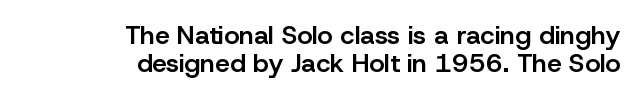
The image shows 26 px text type, upright; set right-aligned, tight line spacing (1.06x), normal letter spacing, not underlined.
